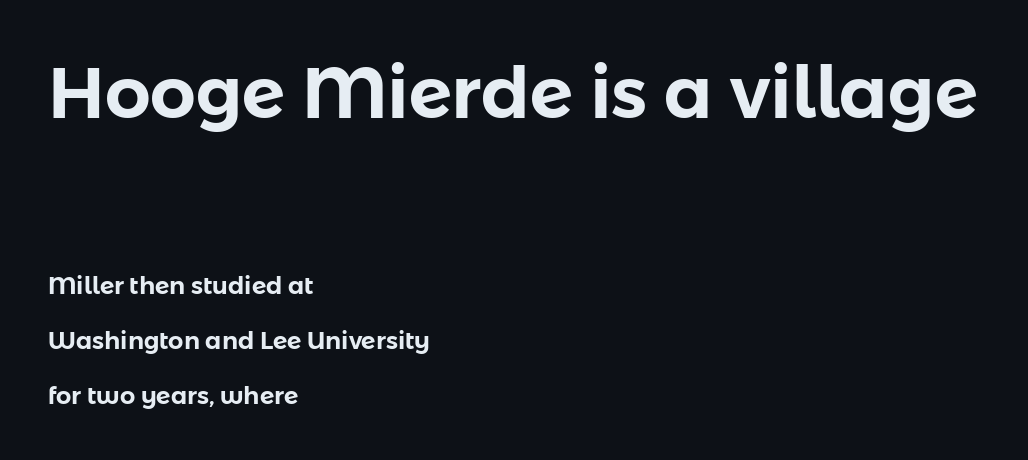
{"serif": "no", "italic": "no", "width": "normal", "stroke_contrast": "low", "x_height": "medium", "monospaced": "no", "underline": "no", "align": "left", "line_spacing": "loose", "line_spacing_ratio": 2.29, "letter_spacing": "normal", "letter_spacing_em": 0.0, "larger_block": "first", "size_ratio": 3.0, "glyph_px": 72}
